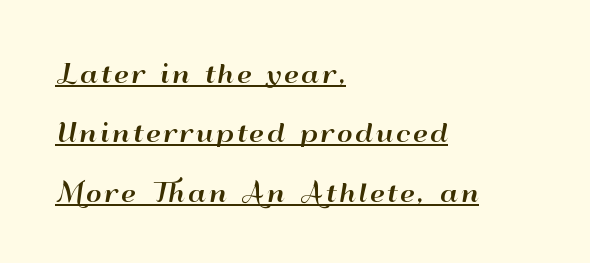
{"underline": "yes", "align": "left", "line_spacing": "loose", "line_spacing_ratio": 2.47, "glyph_px": 24}
